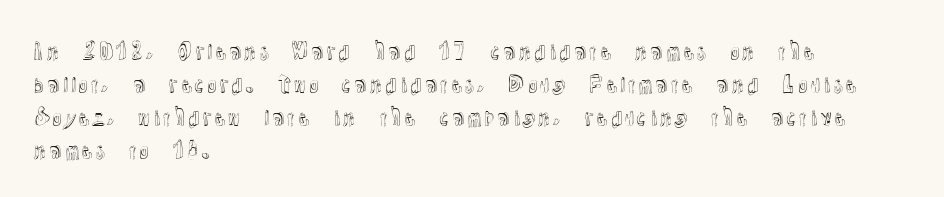
{"italic": "no", "underline": "no", "align": "left", "line_spacing": "normal", "line_spacing_ratio": 1.57, "letter_spacing": "normal", "letter_spacing_em": 0.0, "glyph_px": 21}
